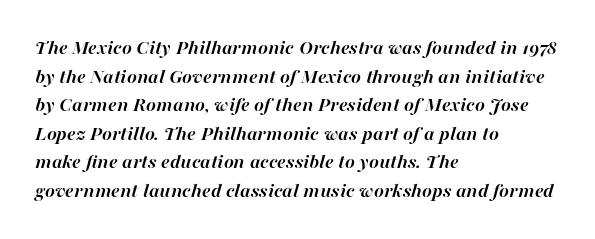
The image shows 21 px bold type, italic (leaning right); set left-aligned, normal line spacing (1.36x), normal letter spacing, not underlined.
